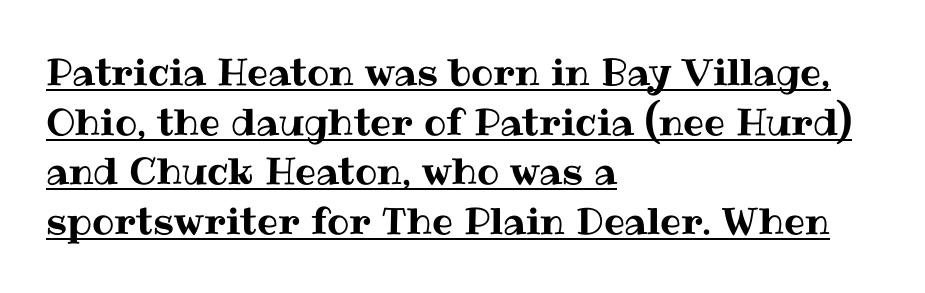
{"italic": "no", "width": "normal", "stroke_contrast": "medium", "x_height": "medium", "monospaced": "no", "underline": "yes", "align": "left", "line_spacing": "normal", "line_spacing_ratio": 1.34, "letter_spacing": "normal", "letter_spacing_em": 0.0, "glyph_px": 37}
